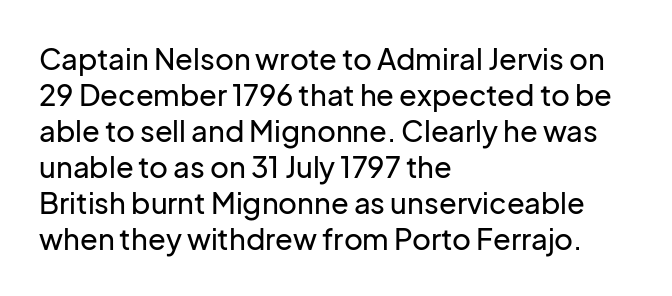
{"serif": "no", "italic": "no", "width": "normal", "stroke_contrast": "low", "x_height": "medium", "monospaced": "no", "underline": "no", "align": "left", "line_spacing_ratio": 1.24, "letter_spacing": "normal", "letter_spacing_em": 0.0, "glyph_px": 29}
